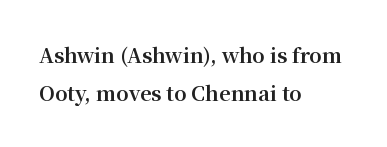
{"italic": "no", "bold": "yes", "underline": "no", "align": "left", "line_spacing": "loose", "line_spacing_ratio": 1.91, "letter_spacing": "normal", "letter_spacing_em": 0.0, "glyph_px": 20}
